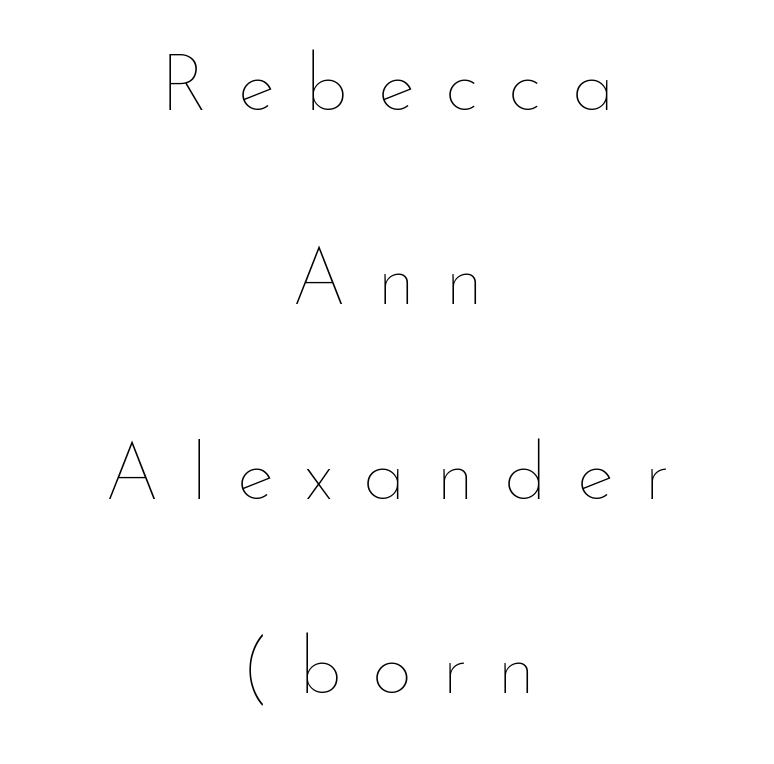
{"italic": "no", "bold": "no", "weight": "thin", "width": "normal", "stroke_contrast": "low", "x_height": "small", "monospaced": "no", "underline": "no", "align": "center", "line_spacing": "loose", "line_spacing_ratio": 2.46, "letter_spacing": "wide", "letter_spacing_em": 0.38, "glyph_px": 79}
